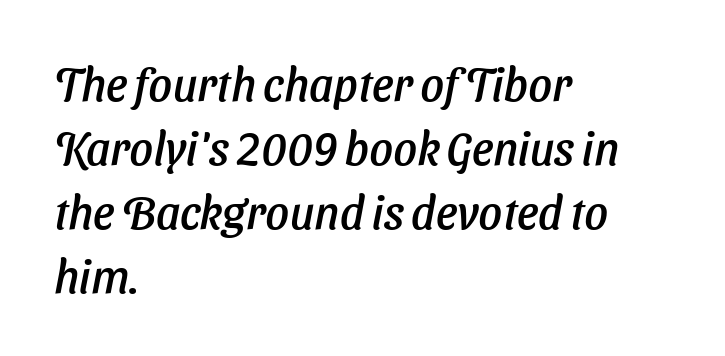
{"width": "normal", "stroke_contrast": "low", "x_height": "medium", "monospaced": "no", "underline": "no", "align": "left", "line_spacing": "normal", "line_spacing_ratio": 1.39, "letter_spacing": "normal", "letter_spacing_em": 0.0, "glyph_px": 46}
